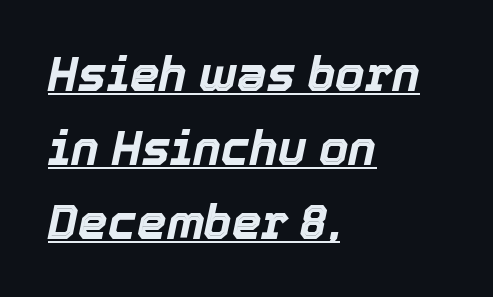
The text carries the slant typical of an italic or oblique font. Look at the tracking — it's just the regular setting, nothing added. I'd describe the lettering as bold — thick and assertive. This block has exactly the height ordinary leading produces.
